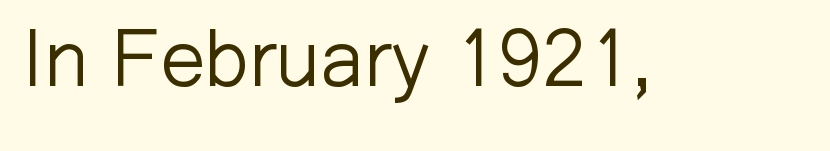
The space beneath each line is pristine and unruled. No heavy texture on the line: the type isn't bold. The font family rendered here belongs to the sans-serif group. The lettering holds an erect, upright posture throughout. Caption: standard tracking, unaltered. Note the varied advance widths — an 'i' is clearly narrower than an 'm'.
